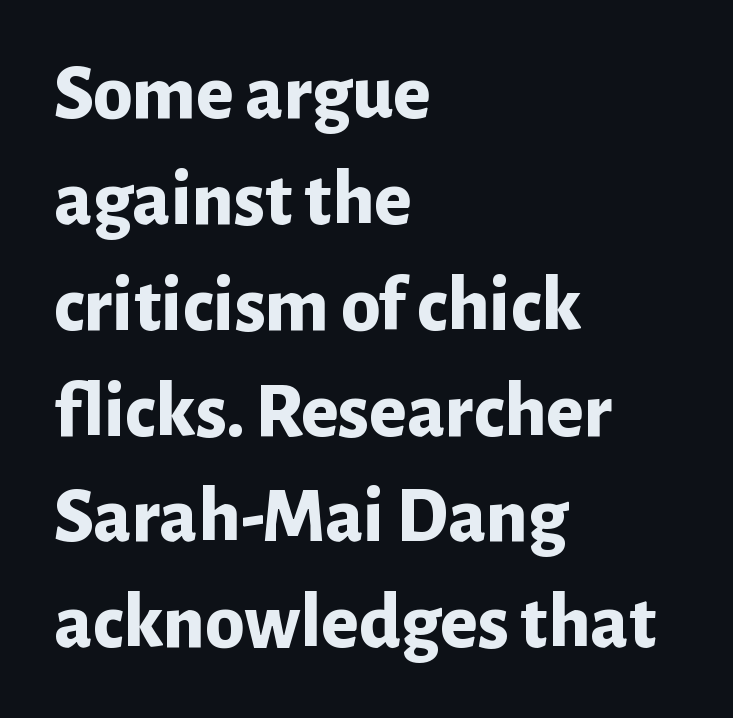
The image shows 79 px bold sans-serif type, upright; set left-aligned, normal line spacing (1.34x), normal letter spacing, not underlined; low stroke contrast and a medium x-height.
